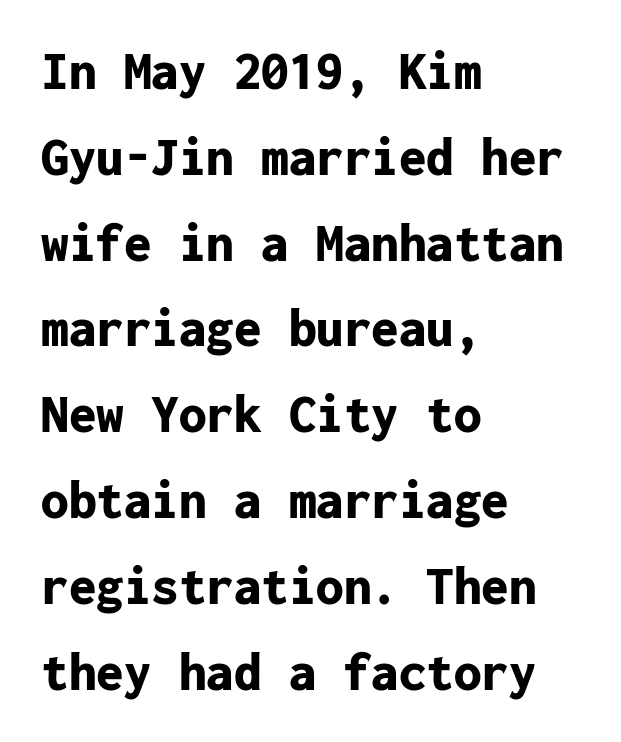
Q: Is the text bold? A: Yes.
Q: Is the text italic (slanted)? A: No, it is upright.
Q: Is the typeface a serif or a sans-serif typeface? A: Sans-serif.
Q: Is the text underlined? A: No.
Q: How is the paragraph aligned? A: Left-aligned.
Q: Is the spacing between letters normal or unusually wide? A: Normal.
Q: Is the spacing between lines tight, normal or loose? A: Normal.
Q: Width (condensed, normal, or wide)? A: Normal.
Q: Stroke contrast? A: Low.
Q: x-height? A: Medium.
Q: Monospaced? A: Yes.
